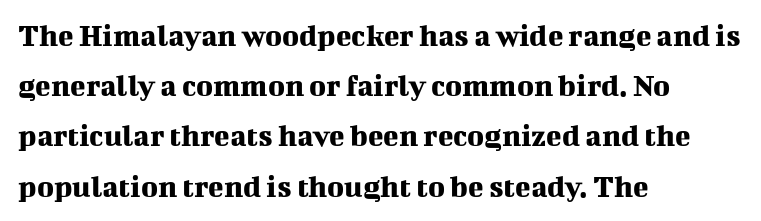
{"serif": "yes", "italic": "no", "width": "normal", "stroke_contrast": "medium", "x_height": "medium", "monospaced": "no", "underline": "no", "align": "left", "line_spacing": "normal", "line_spacing_ratio": 1.57, "letter_spacing": "normal", "letter_spacing_em": 0.0, "glyph_px": 32}
